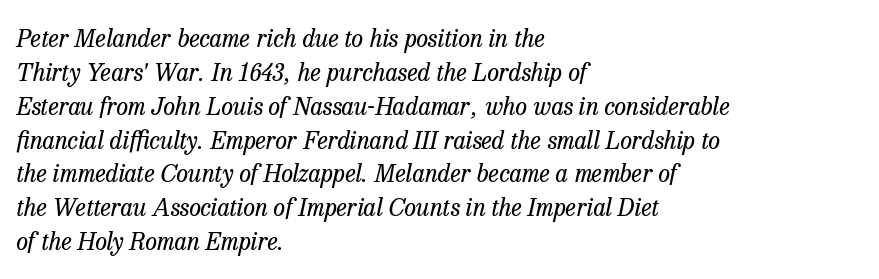
The image shows 24 px text type, italic (leaning right); set left-aligned, normal line spacing (1.41x), normal letter spacing, not underlined.
